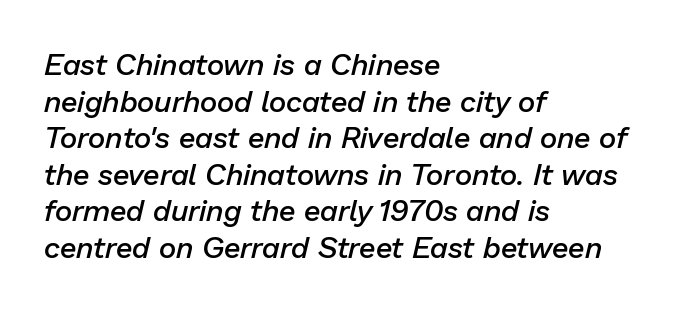
{"italic": "yes", "lean": "right", "slant_degrees": 13, "bold": "semi", "weight": "semibold", "width": "normal", "stroke_contrast": "low", "x_height": "medium", "monospaced": "no", "underline": "no", "align": "left", "line_spacing_ratio": 1.22, "letter_spacing": "normal", "letter_spacing_em": 0.0, "glyph_px": 30}
